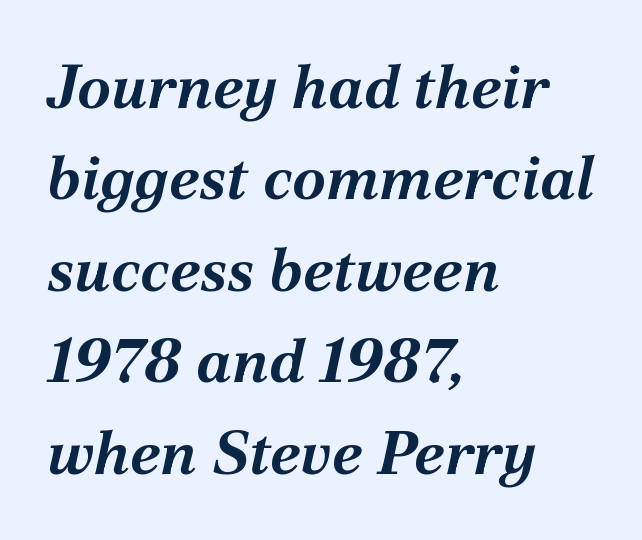
The image shows 61 px bold type, italic (leaning right); set left-aligned, normal line spacing (1.5x), normal letter spacing, not underlined; medium stroke contrast and a medium x-height.
